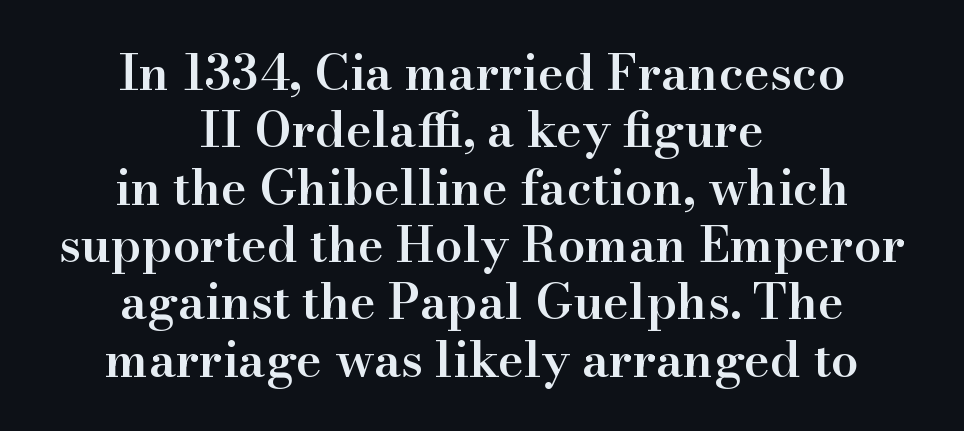
Glyph-to-glyph distance matches everyday printed text. The typeface chosen for these lines features serifs. Teacher's note: observe the equal gaps on both sides — that is centered alignment. Is the type bold? Partly — it's a semibold, heavier than regular but not fully bold.
